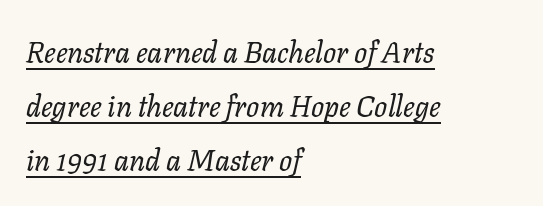
{"italic": "yes", "lean": "right", "slant_degrees": 11, "bold": "no", "weight": "regular", "width": "normal", "stroke_contrast": "low", "x_height": "medium", "monospaced": "no", "underline": "yes", "align": "left", "line_spacing_ratio": 1.86, "letter_spacing": "normal", "letter_spacing_em": 0.0, "glyph_px": 29}
